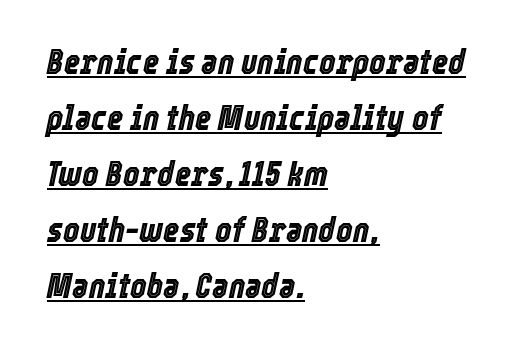
Q: Is the text italic (slanted)? A: Yes, it leans right by about 12 degrees.
Q: Is the text underlined? A: Yes.
Q: How is the paragraph aligned? A: Left-aligned.
Q: Is the spacing between letters normal or unusually wide? A: Normal.
Q: Is the spacing between lines tight, normal or loose? A: Normal.
Q: Width (condensed, normal, or wide)? A: Condensed.
Q: x-height? A: Medium.
Q: Monospaced? A: No.
